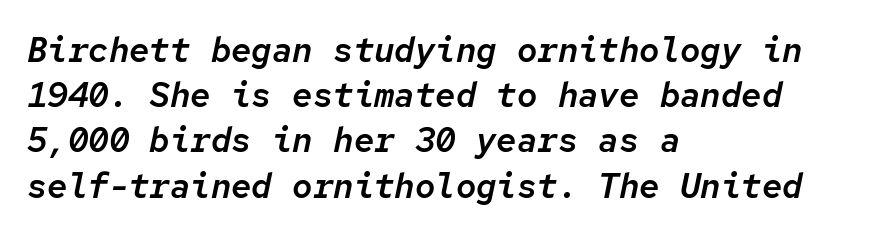
You could call the tracking neutral — neither tight nor loose. These lines are rendered in a fixed-pitch font. Clear beneath every line of the passage. The designer left line spacing at the default.
